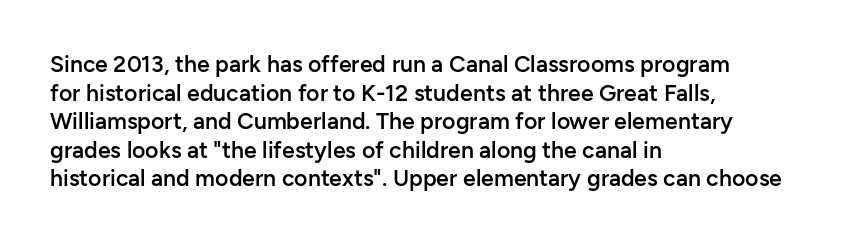
{"italic": "no", "bold": "semi", "underline": "no", "align": "left", "line_spacing_ratio": 1.24, "letter_spacing": "normal", "letter_spacing_em": 0.0, "glyph_px": 23}
